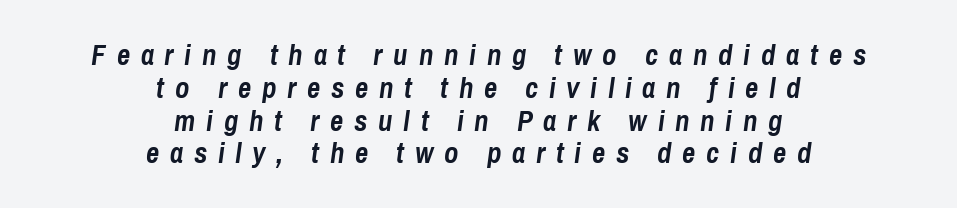
Q: Is the text bold? A: Yes.
Q: Is the text italic (slanted)? A: Yes, it leans right by about 8 degrees.
Q: Is the text underlined? A: No.
Q: How is the paragraph aligned? A: Centered.
Q: Is the spacing between letters normal or unusually wide? A: Unusually wide.
Q: Is the spacing between lines tight, normal or loose? A: Tight.
Q: Width (condensed, normal, or wide)? A: Condensed.
Q: Stroke contrast? A: Low.
Q: x-height? A: Medium.
Q: Monospaced? A: No.
